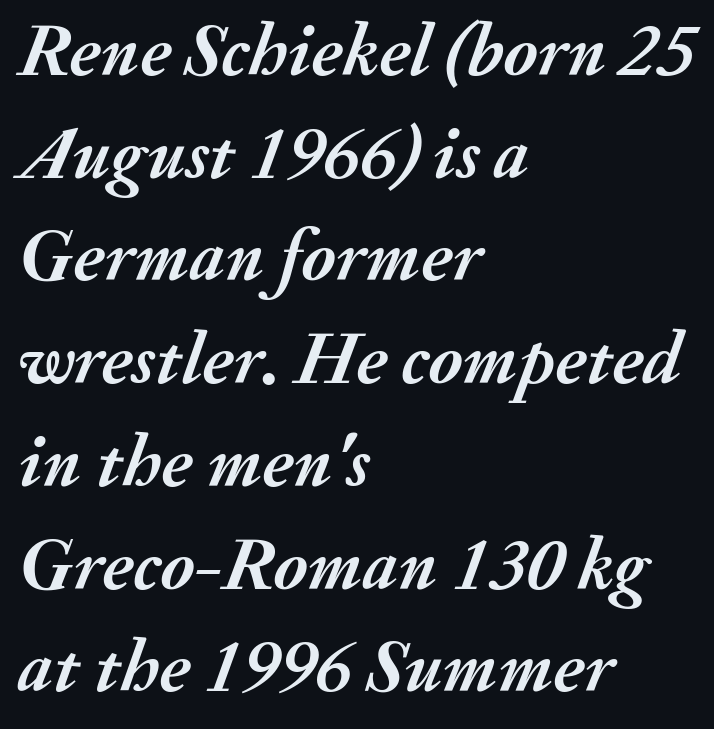
The image shows 75 px semibold type, italic (leaning right); set left-aligned, normal line spacing (1.37x), normal letter spacing, not underlined; medium stroke contrast and a small x-height.
